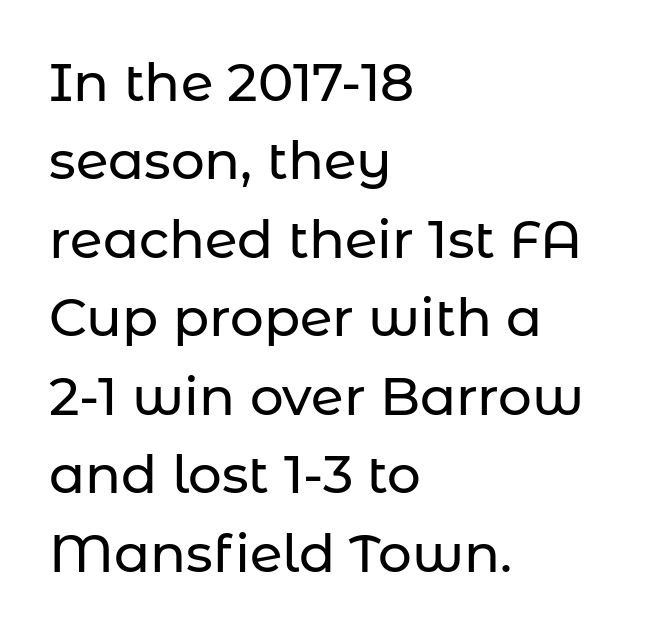
Q: Is the text italic (slanted)? A: No, it is upright.
Q: Is the typeface a serif or a sans-serif typeface? A: Sans-serif.
Q: Is the text underlined? A: No.
Q: How is the paragraph aligned? A: Left-aligned.
Q: Is the spacing between letters normal or unusually wide? A: Normal.
Q: Is the spacing between lines tight, normal or loose? A: Normal.
Q: Width (condensed, normal, or wide)? A: Normal.
Q: Stroke contrast? A: Low.
Q: x-height? A: Medium.
Q: Monospaced? A: No.
